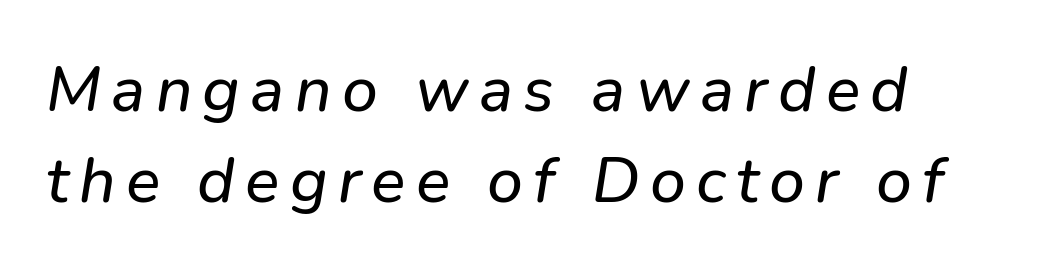
{"italic": "yes", "lean": "right", "slant_degrees": 9, "width": "normal", "stroke_contrast": "low", "x_height": "medium", "monospaced": "no", "underline": "no", "align": "left", "line_spacing": "normal", "line_spacing_ratio": 1.42, "glyph_px": 64}
